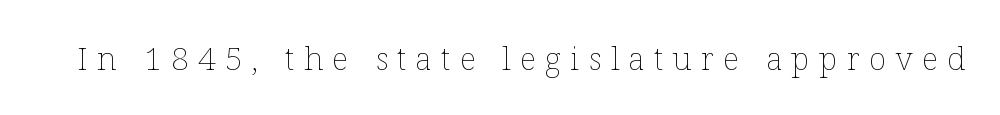
The image shows 32 px thin type, upright; set unusually wide letter spacing (+0.29 em), not underlined; low stroke contrast and a medium x-height.
